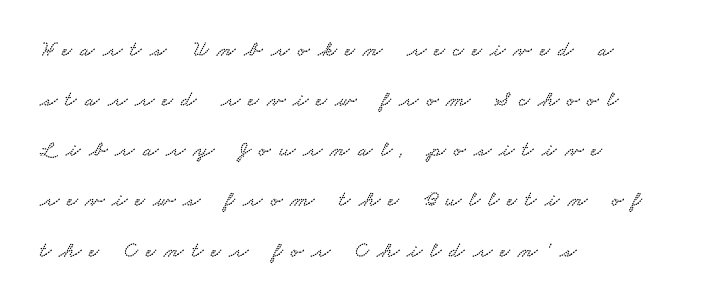
Is there much room between lines? Yes — plenty of vertical air separates them. Plain, unruled lines of type. This rendering widens character spacing well past its baseline value. Notice how the passage keeps a crisp vertical edge on the left only.
